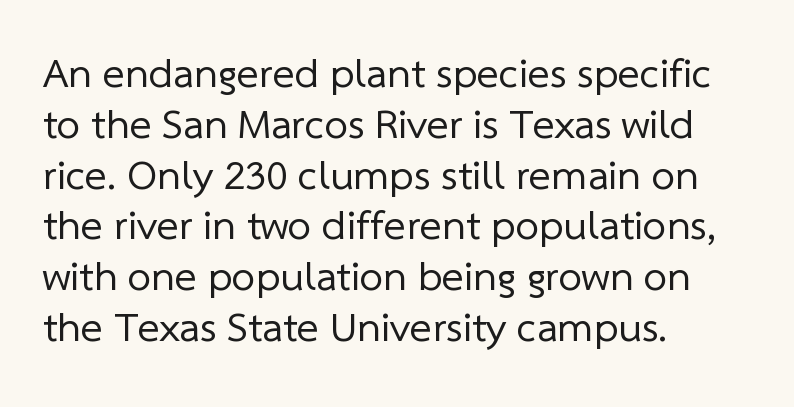
Q: Is the text bold? A: No.
Q: Is the typeface a serif or a sans-serif typeface? A: Sans-serif.
Q: Is the text underlined? A: No.
Q: How is the paragraph aligned? A: Left-aligned.
Q: Is the spacing between letters normal or unusually wide? A: Normal.
Q: Width (condensed, normal, or wide)? A: Normal.
Q: Stroke contrast? A: Low.
Q: x-height? A: Medium.
Q: Monospaced? A: No.
